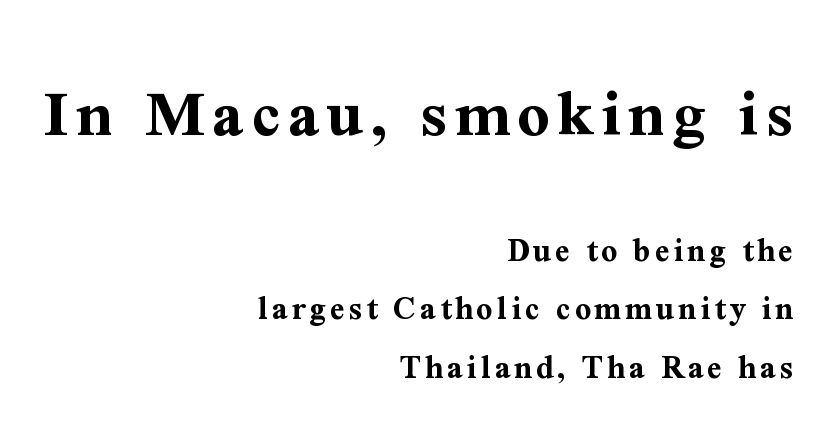
The lines sit at an ordinary, default distance from one another. This is heavy type, rendered in bold. Glance below the letters and you will spot only blank space. Is the block centered? No — it sits flush against the right margin. Larger block? The one above; the one below is distinctly smaller. Yep, those are serifs on the letters.
